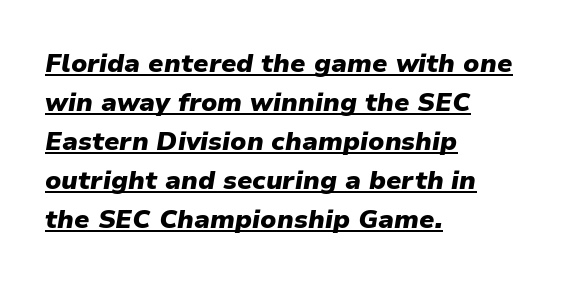
{"italic": "yes", "lean": "right", "slant_degrees": 9, "bold": "yes", "underline": "yes", "align": "left", "line_spacing": "normal", "line_spacing_ratio": 1.5, "letter_spacing": "normal", "letter_spacing_em": 0.0, "glyph_px": 26}
